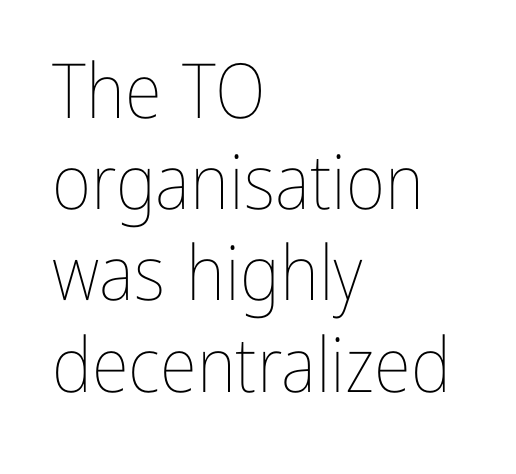
If you drew a ruler down the left edge, every line would touch it. The rendering keeps characters at their native spacing. The passage shown is typed in a proportional face where columns would drift. In terms of posture, this sample is upright. The specimen omits any rule beneath the text block's lines.
